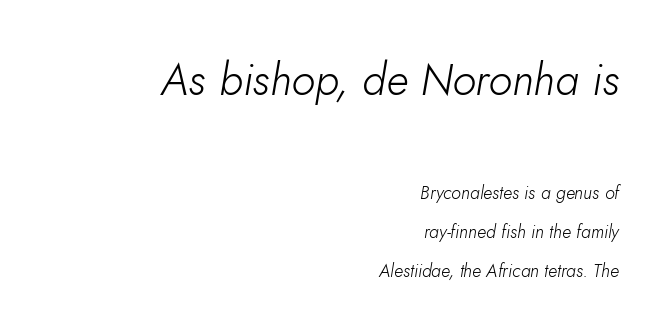
{"italic": "yes", "lean": "right", "slant_degrees": 10, "bold": "no", "weight": "light", "width": "normal", "stroke_contrast": "low", "x_height": "small", "monospaced": "no", "underline": "no", "align": "right", "line_spacing": "loose", "line_spacing_ratio": 2.17, "letter_spacing": "normal", "letter_spacing_em": 0.0, "larger_block": "first", "size_ratio": 2.44, "glyph_px": 44}
